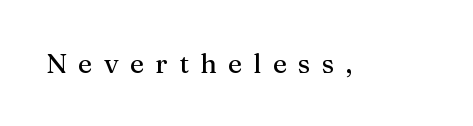
Q: Is the text italic (slanted)? A: No, it is upright.
Q: Is the text underlined? A: No.
Q: Is the spacing between letters normal or unusually wide? A: Unusually wide.
